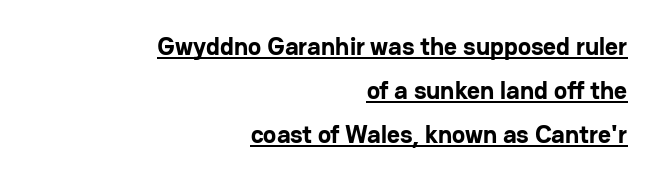
The sample has been set heavy, in full bold. Typeset ragged left — the right edge is the straight one. The specimen reads as upright at a glance. In terms of letterspacing, this is plain default setting. Like a heading marked for emphasis, these lines bear an underscore.
